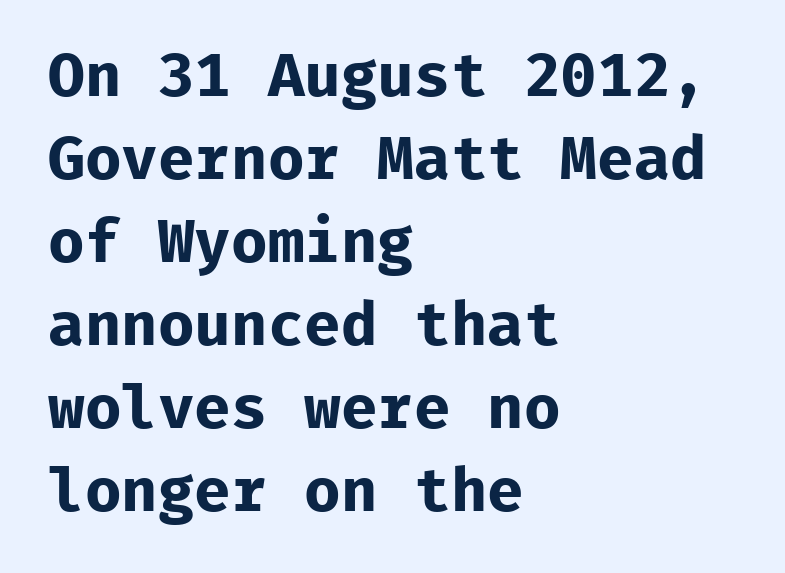
Q: Is the text bold? A: Yes.
Q: Is the text italic (slanted)? A: No, it is upright.
Q: Is the typeface a serif or a sans-serif typeface? A: Sans-serif.
Q: Is the text underlined? A: No.
Q: How is the paragraph aligned? A: Left-aligned.
Q: Is the spacing between letters normal or unusually wide? A: Normal.
Q: Is the spacing between lines tight, normal or loose? A: Normal.
Q: Width (condensed, normal, or wide)? A: Normal.
Q: Stroke contrast? A: Low.
Q: x-height? A: Medium.
Q: Monospaced? A: Yes.
